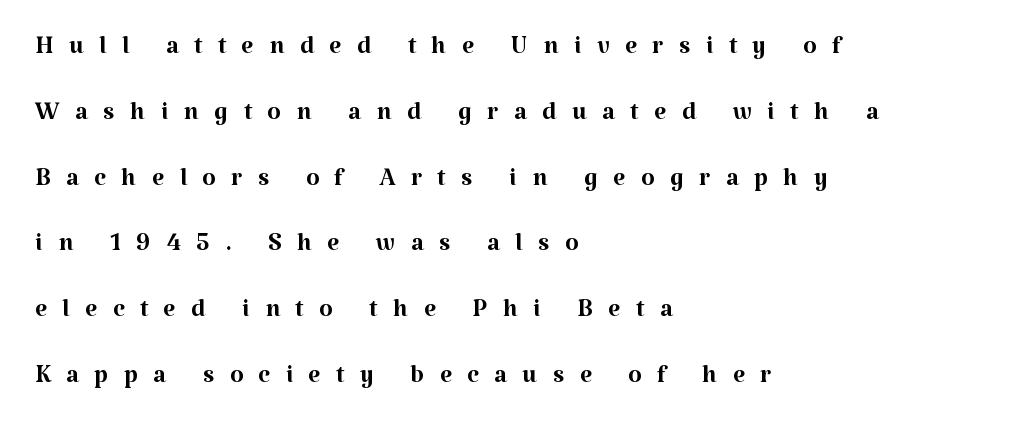
Q: Is the text bold? A: No.
Q: Is the text italic (slanted)? A: No, it is upright.
Q: Is the typeface a serif or a sans-serif typeface? A: Serif.
Q: Is the text underlined? A: No.
Q: How is the paragraph aligned? A: Left-aligned.
Q: Is the spacing between letters normal or unusually wide? A: Unusually wide.
Q: Width (condensed, normal, or wide)? A: Normal.
Q: Stroke contrast? A: Medium.
Q: x-height? A: Medium.
Q: Monospaced? A: No.
